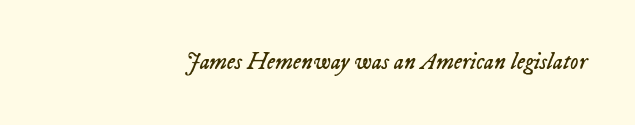
The image shows 23 px text type, italic (leaning right); set right-aligned, normal letter spacing, not underlined.
